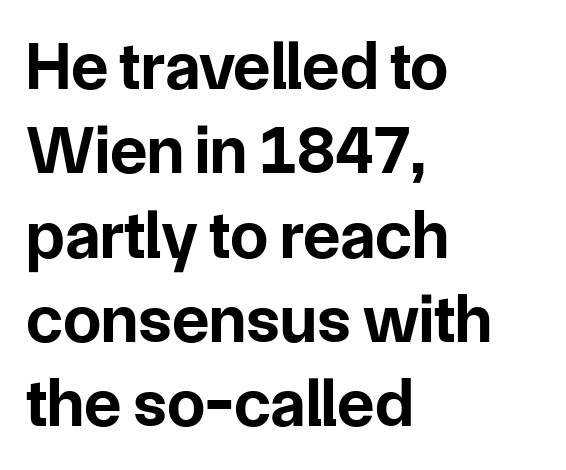
{"serif": "no", "italic": "no", "bold": "yes", "weight": "bold", "width": "normal", "stroke_contrast": "low", "x_height": "medium", "monospaced": "no", "underline": "no", "align": "left", "line_spacing_ratio": 1.24, "letter_spacing": "normal", "letter_spacing_em": 0.0, "glyph_px": 68}
